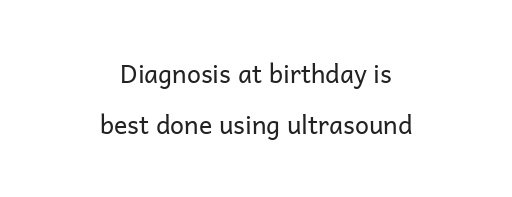
Horizontal bands of white between lines are thick stripes. Glance below the letters and you will spot only blank space. Horizontal alignment here is central, giving a formal, balanced look. This sample uses plain, unmodified letter spacing. Italic: no, the glyphs are upright roman. The strokes are not fattened; the text isn't bold.
